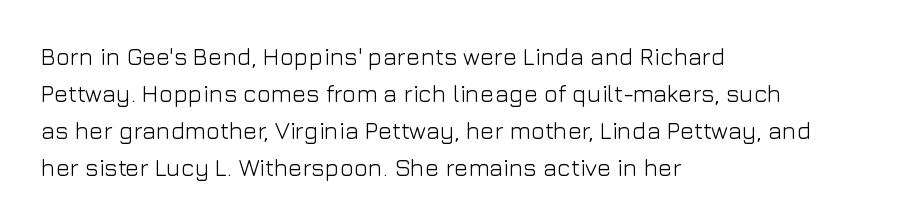
Vertical strokes here are truly vertical. Every row of glyphs begins at an identical x-position on the left. Between one letter and the next there's only the usual sliver of space. Only glyphs here, with clear space below each row.
